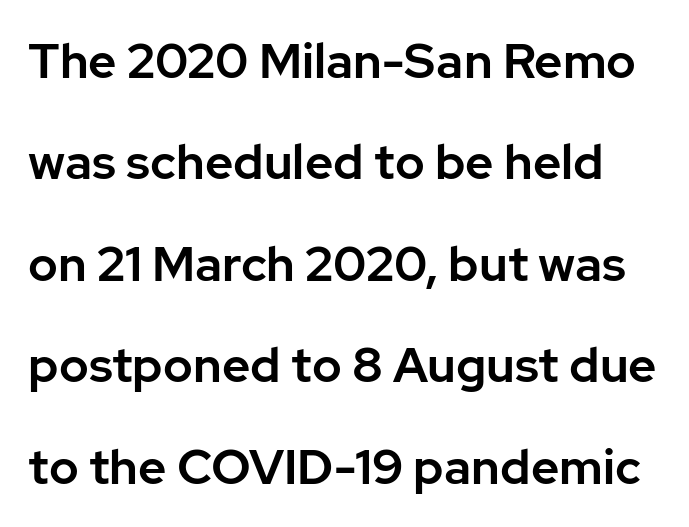
This sample has the flowing, uneven cadence of proportional lettering. The font's upright variant was chosen for this text. The passage shown has conventional tracking throughout. Successive baselines arrive slowly, with a big drop between each. This is sans-serif lettering, the kind often seen on screens and signage. The area under the type is left untouched.
